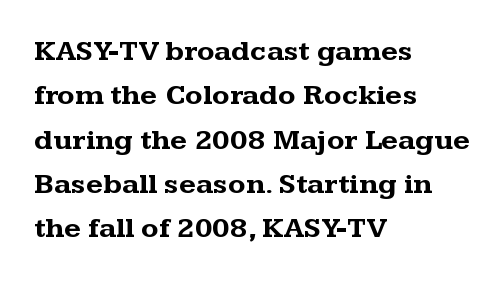
Designer's note — italics off, roman on. The type is set solid horizontally, with unmodified tracking. Normally led — the rows are evenly, conventionally spaced. A typesetter would call this proportional, since set widths differ per character.
